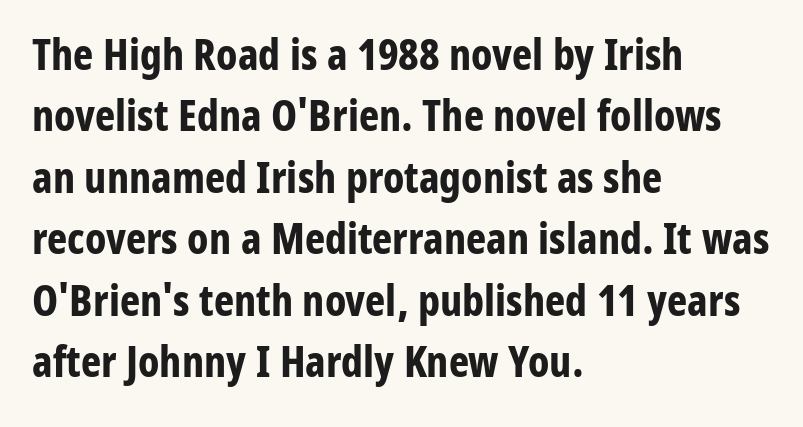
Do the letters lean? They stand straight. The words here are not underlined. Students, this is bold: see how much ink each stroke carries. Reading down the column, the eye jumps a familiar distance to each next line. Horizontal alignment here is leftward, the default for most running prose. Think of a printed novel: that variable character pitch is what you see here.
